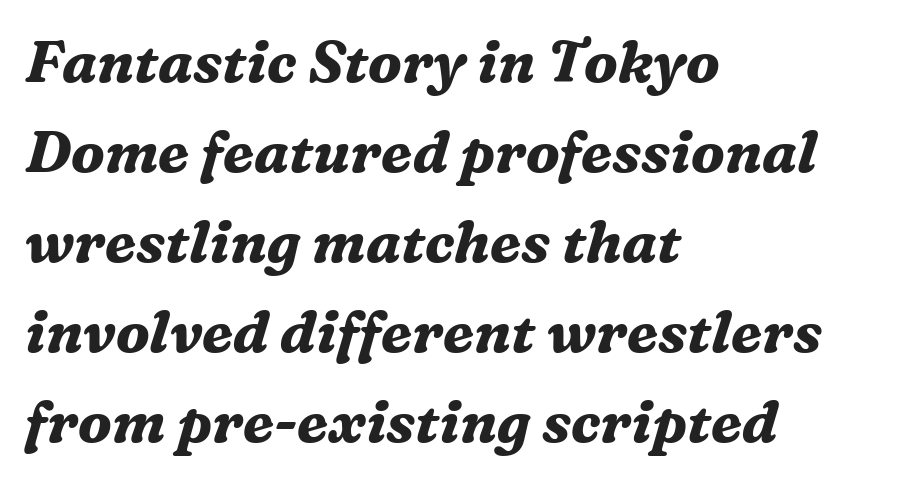
{"serif": "yes", "italic": "yes", "lean": "right", "slant_degrees": 16, "bold": "yes", "weight": "bold", "width": "normal", "stroke_contrast": "medium", "x_height": "medium", "monospaced": "no", "underline": "no", "align": "left", "line_spacing": "normal", "line_spacing_ratio": 1.55, "letter_spacing": "normal", "letter_spacing_em": 0.0, "glyph_px": 58}
